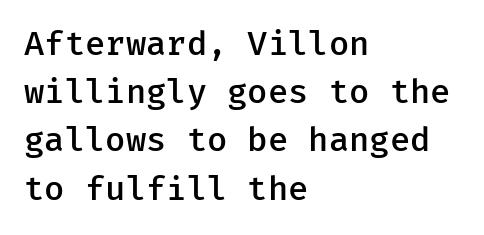
A sans-serif font was chosen for this passage. All the whitespace from short lines collects on the right. Italic? Not at all — the glyphs are vertical. You could call the tracking neutral — neither tight nor loose.
